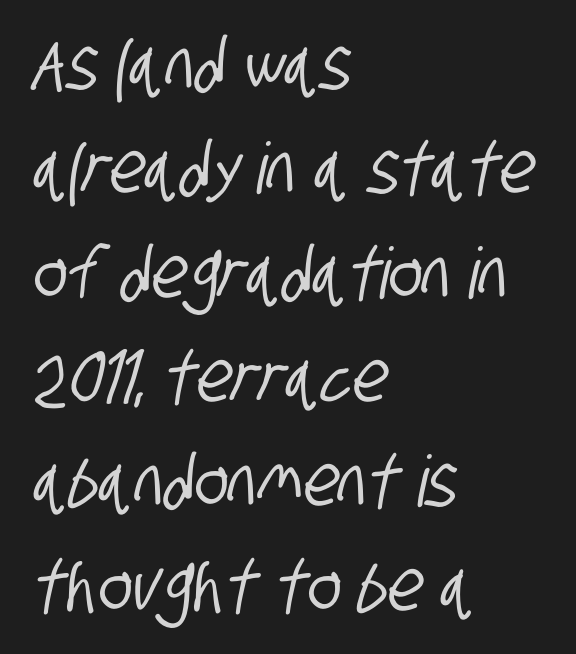
{"serif": "no", "width": "condensed", "stroke_contrast": "low", "x_height": "large", "monospaced": "no", "underline": "no", "align": "left", "line_spacing": "normal", "line_spacing_ratio": 1.47, "letter_spacing": "normal", "letter_spacing_em": 0.0, "glyph_px": 71}
